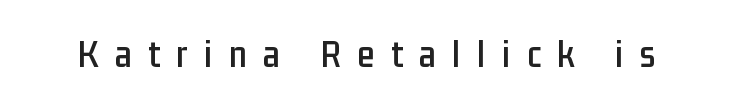
The image shows 39 px condensed sans-serif type, upright; set unusually wide letter spacing (+0.42 em), not underlined; low stroke contrast and a medium x-height.
